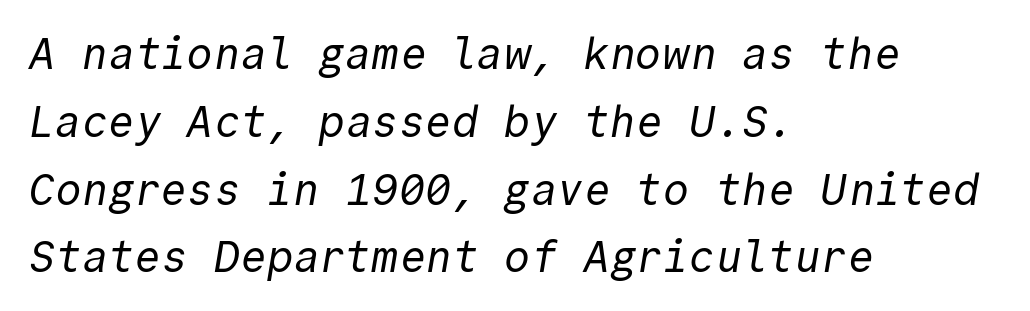
The image shows 44 px regular-weight sans-serif type, monospaced; set left-aligned, normal line spacing (1.54x), normal letter spacing, not underlined; a medium x-height.
